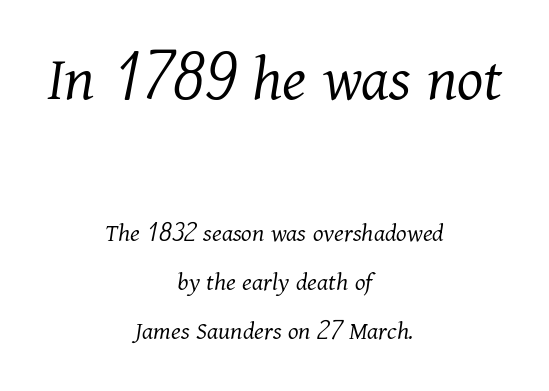
Q: Is the text bold? A: No.
Q: Is the text italic (slanted)? A: Yes, it leans right by about 11 degrees.
Q: Is the typeface a serif or a sans-serif typeface? A: Serif.
Q: Is the text underlined? A: No.
Q: How is the paragraph aligned? A: Centered.
Q: Is the spacing between letters normal or unusually wide? A: Normal.
Q: Which block of text is set in a larger size, the first (top) or the second (bottom)? A: The first (top) one.
Q: Width (condensed, normal, or wide)? A: Normal.
Q: Stroke contrast? A: Medium.
Q: x-height? A: Medium.
Q: Monospaced? A: No.
